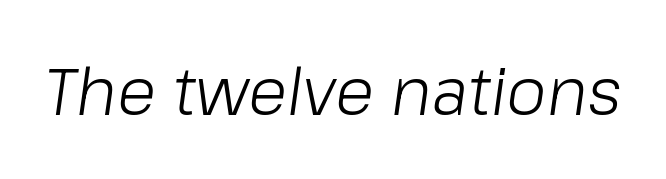
{"italic": "yes", "lean": "right", "slant_degrees": 8, "bold": "no", "weight": "light", "width": "normal", "stroke_contrast": "low", "x_height": "medium", "monospaced": "no", "underline": "no", "letter_spacing": "normal", "letter_spacing_em": 0.0, "glyph_px": 65}
